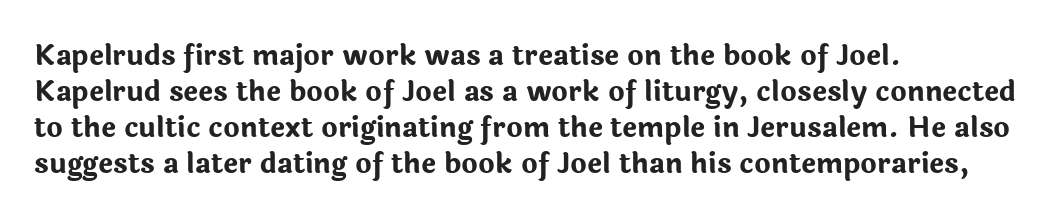
The image shows 28 px bold sans-serif type, upright; set left-aligned, normal line spacing (1.29x), normal letter spacing, not underlined; low stroke contrast and a medium x-height.
